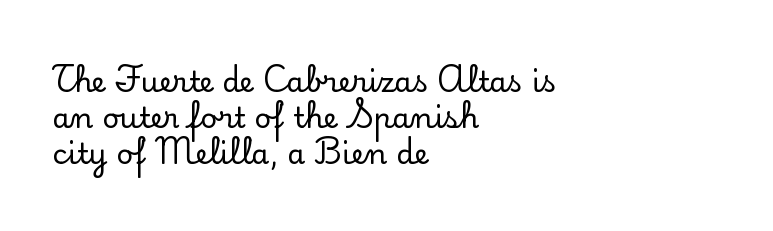
Q: Is the text italic (slanted)? A: No, it is upright.
Q: Is the typeface a serif or a sans-serif typeface? A: Serif.
Q: Is the text underlined? A: No.
Q: How is the paragraph aligned? A: Left-aligned.
Q: Is the spacing between letters normal or unusually wide? A: Normal.
Q: Is the spacing between lines tight, normal or loose? A: Normal.
Q: Width (condensed, normal, or wide)? A: Normal.
Q: Stroke contrast? A: Low.
Q: x-height? A: Small.
Q: Monospaced? A: No.
